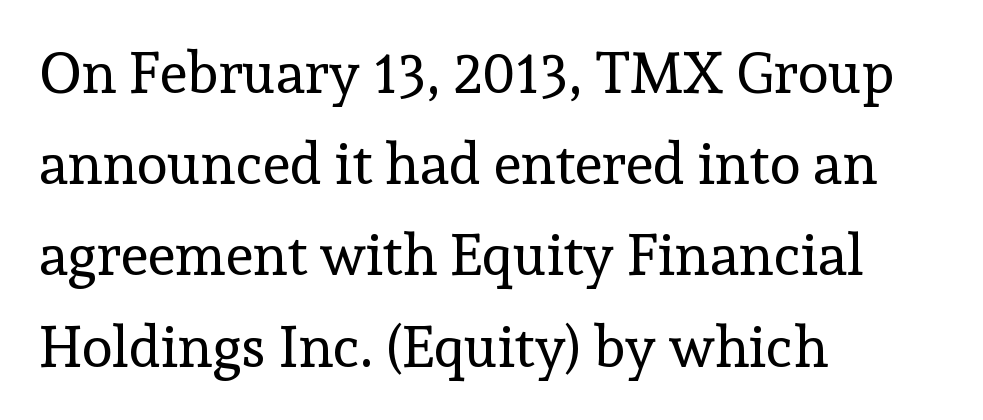
Weight: regular or lighter. Look at the tracking — it's just the regular setting, nothing added. The foot of each line stays bare and open. Teacher's note: observe the even left margin — that is flush-left alignment.
